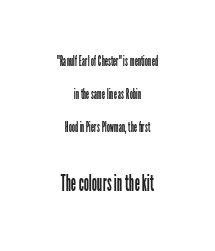
{"italic": "no", "bold": "no", "underline": "no", "align": "center", "line_spacing": "loose", "line_spacing_ratio": 2.35, "letter_spacing": "normal", "letter_spacing_em": 0.0, "larger_block": "second", "size_ratio": 1.64, "glyph_px": 23}
